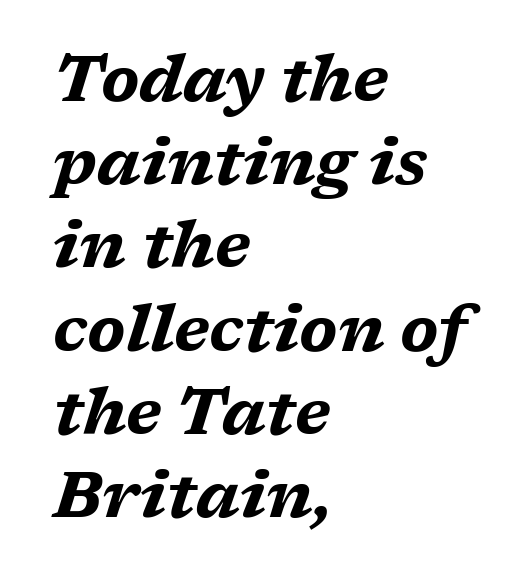
The image shows 64 px bold, wide type, italic (leaning right); set left-aligned, normal line spacing (1.3x), normal letter spacing, not underlined; medium stroke contrast and a medium x-height.
